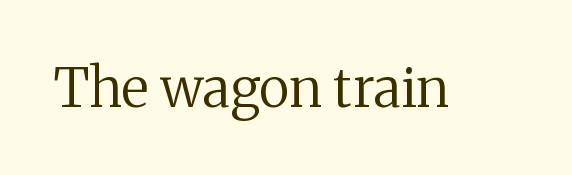
Q: Is the text bold? A: No.
Q: Is the text italic (slanted)? A: No, it is upright.
Q: Is the typeface a serif or a sans-serif typeface? A: Serif.
Q: Is the text underlined? A: No.
Q: Is the spacing between letters normal or unusually wide? A: Normal.
Q: Width (condensed, normal, or wide)? A: Normal.
Q: Stroke contrast? A: Medium.
Q: x-height? A: Medium.
Q: Monospaced? A: No.
